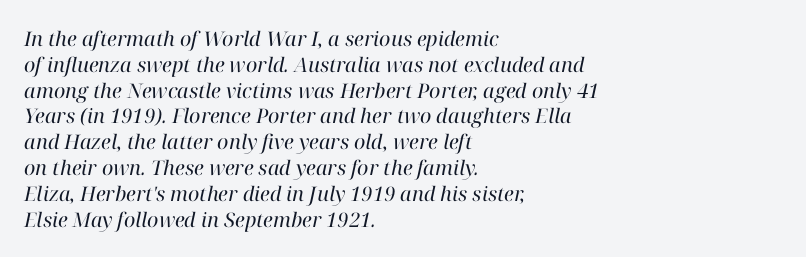
Posture: slanted. Letter spacing: default. Is the stroke heavy? The answer is a plain regular-or-lighter. The rag falls on the right side of this text block. Has an underline been added? It has not.
